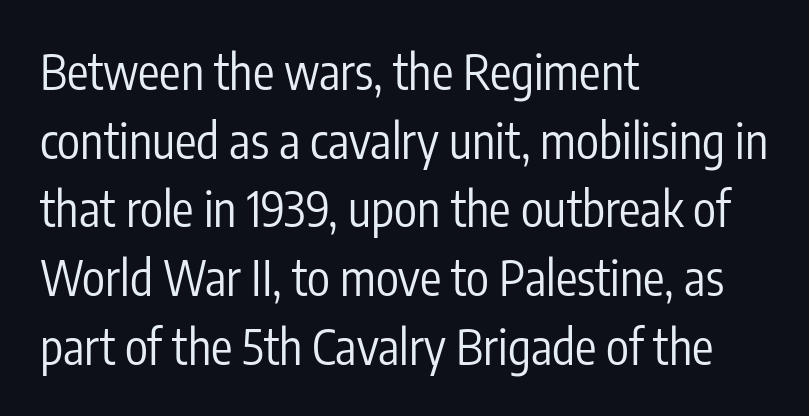
Q: Is the text bold? A: No.
Q: Is the text italic (slanted)? A: No, it is upright.
Q: Is the typeface a serif or a sans-serif typeface? A: Sans-serif.
Q: Is the text underlined? A: No.
Q: How is the paragraph aligned? A: Left-aligned.
Q: Is the spacing between letters normal or unusually wide? A: Normal.
Q: Is the spacing between lines tight, normal or loose? A: Normal.
Q: Width (condensed, normal, or wide)? A: Condensed.
Q: Stroke contrast? A: Low.
Q: x-height? A: Medium.
Q: Monospaced? A: No.
